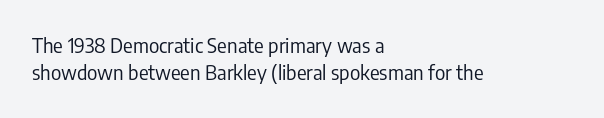
The image shows 20 px text type, upright; set left-aligned, normal line spacing (1.37x), normal letter spacing, not underlined.
